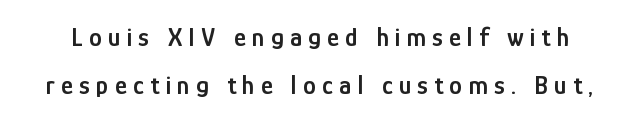
The image shows 26 px text type, upright; set line spacing 1.86x, unusually wide letter spacing (+0.24 em), not underlined.
